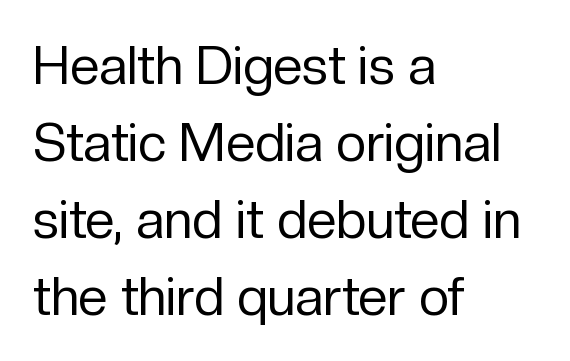
The image shows 53 px regular-weight sans-serif type, upright; set left-aligned, normal line spacing (1.45x), normal letter spacing, not underlined; low stroke contrast and a medium x-height.
